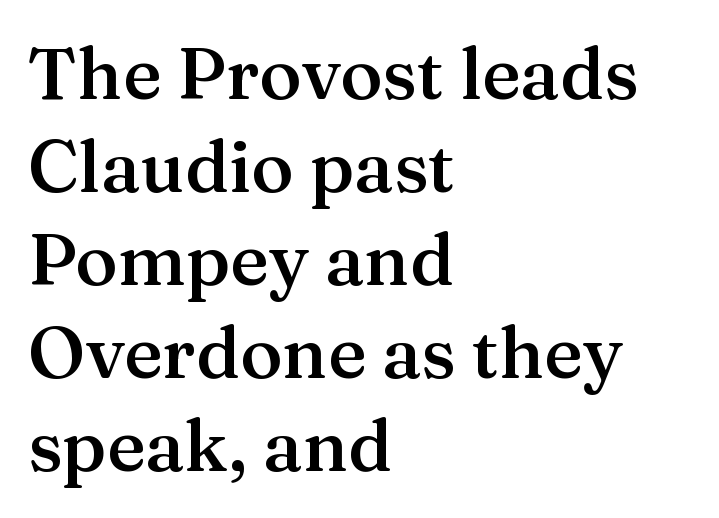
The passage shown is typeset with a serif family. Default kerning and tracking; the words read as compact shapes. The space between consecutive lines is moderate. The letters stand straight up with perfectly vertical stems. Type without underlining. In CSS terms this would be text-align: left.
